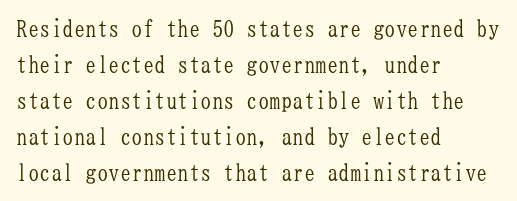
The image shows 23 px text type, upright; set left-aligned, normal line spacing (1.57x), normal letter spacing, not underlined.
